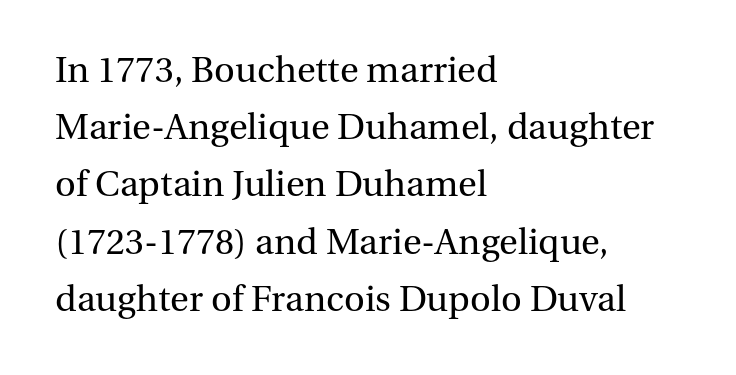
The image shows 36 px regular-weight serif type, upright; set left-aligned, normal line spacing (1.59x), normal letter spacing, not underlined; medium stroke contrast and a medium x-height.
